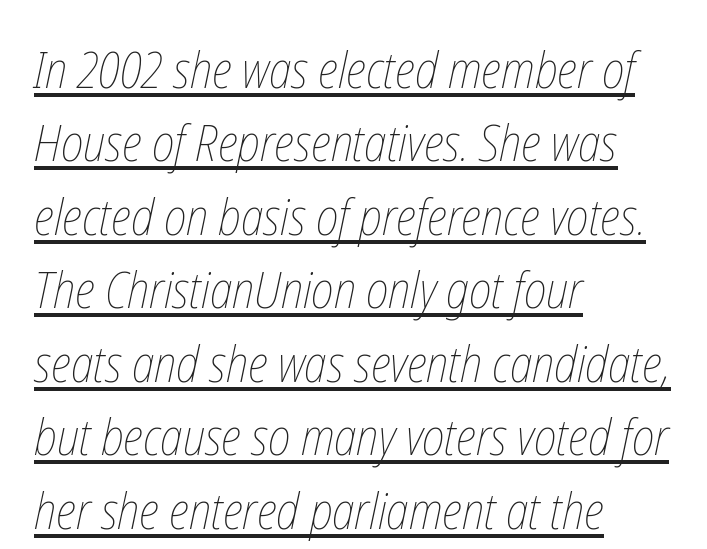
Q: Is the text bold? A: No.
Q: Is the text underlined? A: Yes.
Q: How is the paragraph aligned? A: Left-aligned.
Q: Is the spacing between letters normal or unusually wide? A: Normal.
Q: Is the spacing between lines tight, normal or loose? A: Normal.
Q: Width (condensed, normal, or wide)? A: Condensed.
Q: Stroke contrast? A: Low.
Q: x-height? A: Medium.
Q: Monospaced? A: No.
